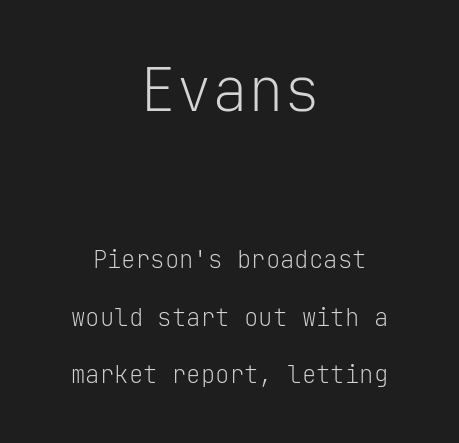
Q: Is the text bold? A: No.
Q: Is the text italic (slanted)? A: No, it is upright.
Q: Is the typeface a serif or a sans-serif typeface? A: Sans-serif.
Q: Is the text underlined? A: No.
Q: How is the paragraph aligned? A: Centered.
Q: Is the spacing between letters normal or unusually wide? A: Normal.
Q: Is the spacing between lines tight, normal or loose? A: Loose.
Q: Which block of text is set in a larger size, the first (top) or the second (bottom)? A: The first (top) one.
Q: Width (condensed, normal, or wide)? A: Normal.
Q: Stroke contrast? A: Low.
Q: x-height? A: Medium.
Q: Monospaced? A: Yes.
